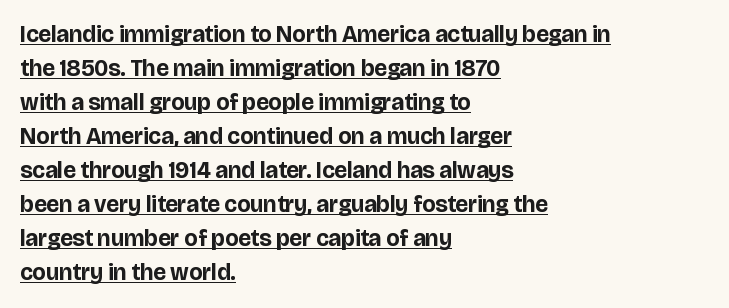
The typography opts for an upright posture over an oblique one. The paragraph has a hard left edge and a soft right edge. Decoration check: the copy is underlined. Observe the ordinary spacing: letters are neighbours, not strangers. A dark, heavy texture on the line: the type is bold. This sample keeps an unexceptional amount of space between lines.
